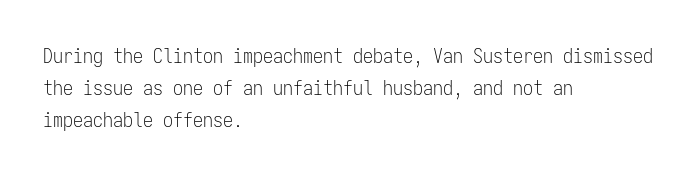
{"italic": "no", "bold": "no", "underline": "no", "align": "left", "line_spacing": "normal", "line_spacing_ratio": 1.59, "letter_spacing": "normal", "letter_spacing_em": 0.0, "glyph_px": 20}
